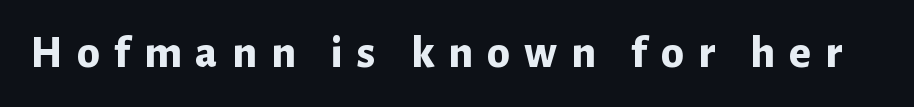
Q: Is the text bold? A: Yes.
Q: Is the text italic (slanted)? A: No, it is upright.
Q: Is the typeface a serif or a sans-serif typeface? A: Sans-serif.
Q: Is the text underlined? A: No.
Q: Is the spacing between letters normal or unusually wide? A: Unusually wide.
Q: Width (condensed, normal, or wide)? A: Normal.
Q: Stroke contrast? A: Low.
Q: x-height? A: Medium.
Q: Monospaced? A: No.
